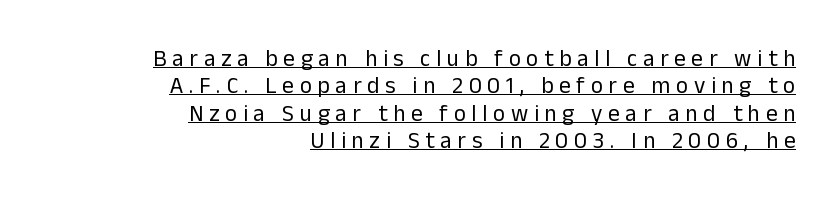
Q: Is the text bold? A: No.
Q: Is the text italic (slanted)? A: No, it is upright.
Q: Is the text underlined? A: Yes.
Q: How is the paragraph aligned? A: Right-aligned.
Q: Is the spacing between letters normal or unusually wide? A: Unusually wide.
